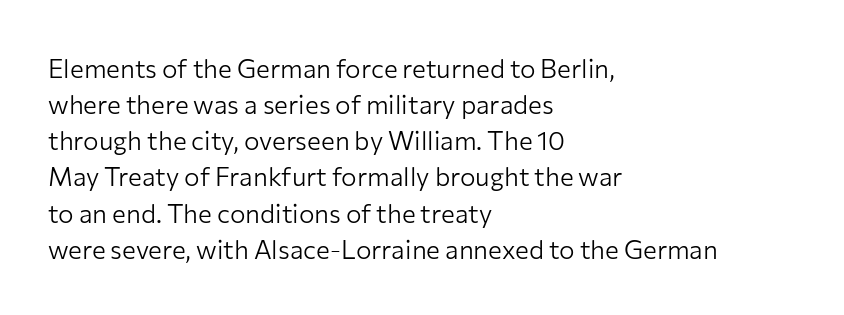
Q: Is the text bold? A: No.
Q: Is the text italic (slanted)? A: No, it is upright.
Q: Is the text underlined? A: No.
Q: How is the paragraph aligned? A: Left-aligned.
Q: Is the spacing between letters normal or unusually wide? A: Normal.
Q: Is the spacing between lines tight, normal or loose? A: Normal.
